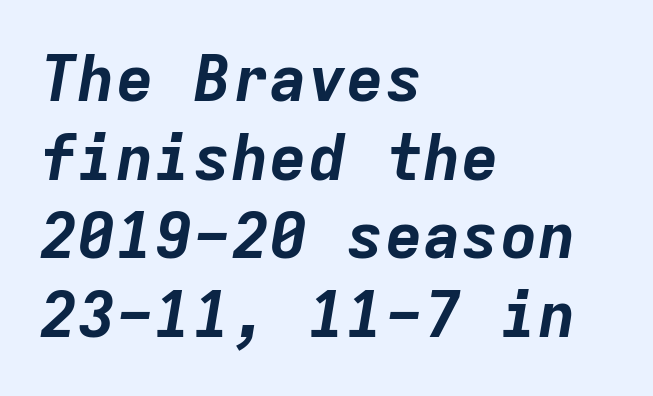
{"italic": "yes", "lean": "right", "slant_degrees": 9, "bold": "yes", "weight": "bold", "width": "normal", "stroke_contrast": "low", "x_height": "medium", "monospaced": "yes", "underline": "no", "align": "left", "line_spacing_ratio": 1.23, "letter_spacing": "normal", "letter_spacing_em": 0.0, "glyph_px": 64}
